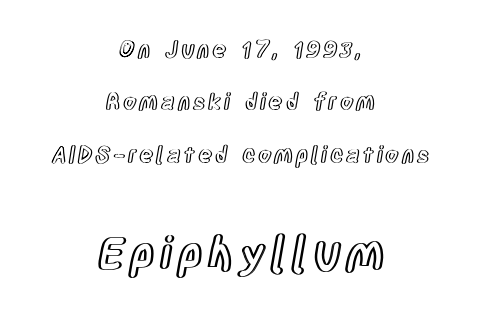
The image shows 45 px condensed type; set centered, loose line spacing (2.38x), not underlined; the second (bottom) block is 2.05x larger; a large x-height.
